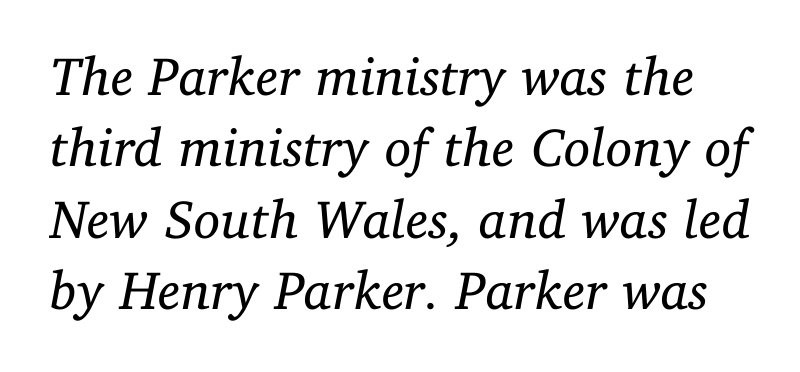
Weight: not bold — regular or lighter. Standard letterfit; no display-style spreading of the glyphs. Evenly set lines give the paragraph a standard silhouette. No word sits above an underline. Note the varied advance widths — an 'i' is clearly narrower than an 'm'.
